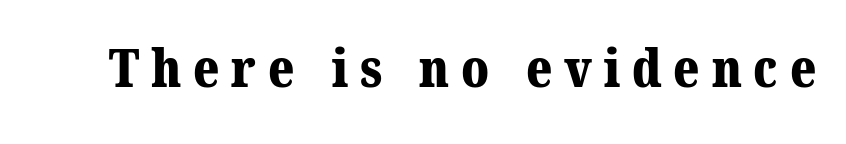
The face used here is proportionally spaced, like ordinary book or web type. Each letter's strokes conclude with small projecting serifs. Each word looks stretched out because of the extra space between its letters. The zone under the glyphs is completely vacant.
